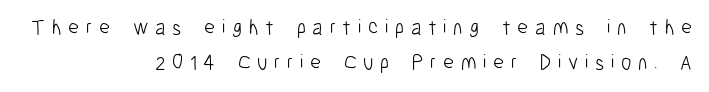
The strokes are not fattened; the text isn't bold. A typesetter would call this heavily tracked-out type. The rag falls on the left side of this text block. This block has exactly the height ordinary leading produces. The lettering stays uniformly vertical, giving the passage a roman look.
